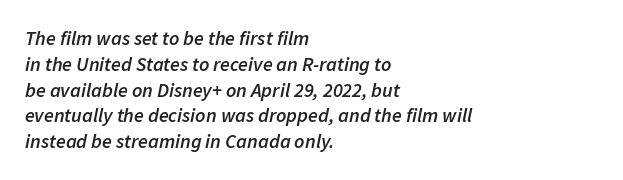
The sample has been set in demibold, a notch under bold. The zone under the glyphs is completely vacant. The line-height multiplier appears to be the usual default. The letterforms sit shoulder to shoulder at normal distance. Italic? Definitely — the glyphs are oblique. Where is the straight margin? On the left.
